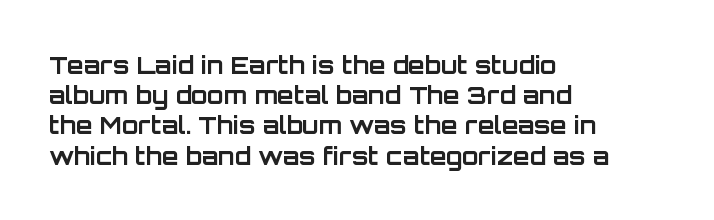
The image shows 24 px bold type, upright; set left-aligned, normal line spacing (1.26x), normal letter spacing, not underlined.
